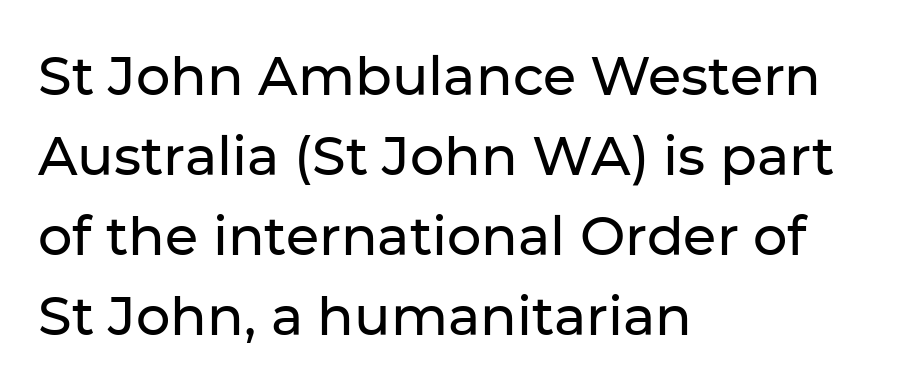
The image shows 54 px sans-serif type, upright; set left-aligned, normal line spacing (1.48x), normal letter spacing, not underlined; low stroke contrast and a medium x-height.
